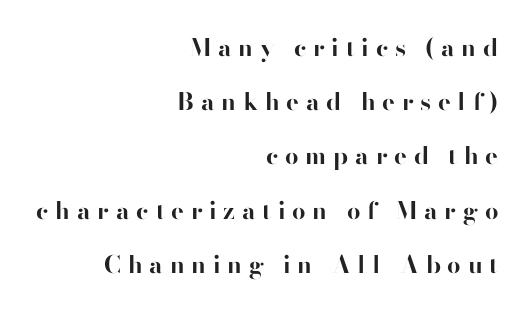
{"italic": "no", "bold": "yes", "underline": "no", "align": "right", "line_spacing": "loose", "line_spacing_ratio": 2.26, "letter_spacing": "wide", "letter_spacing_em": 0.28, "glyph_px": 24}
